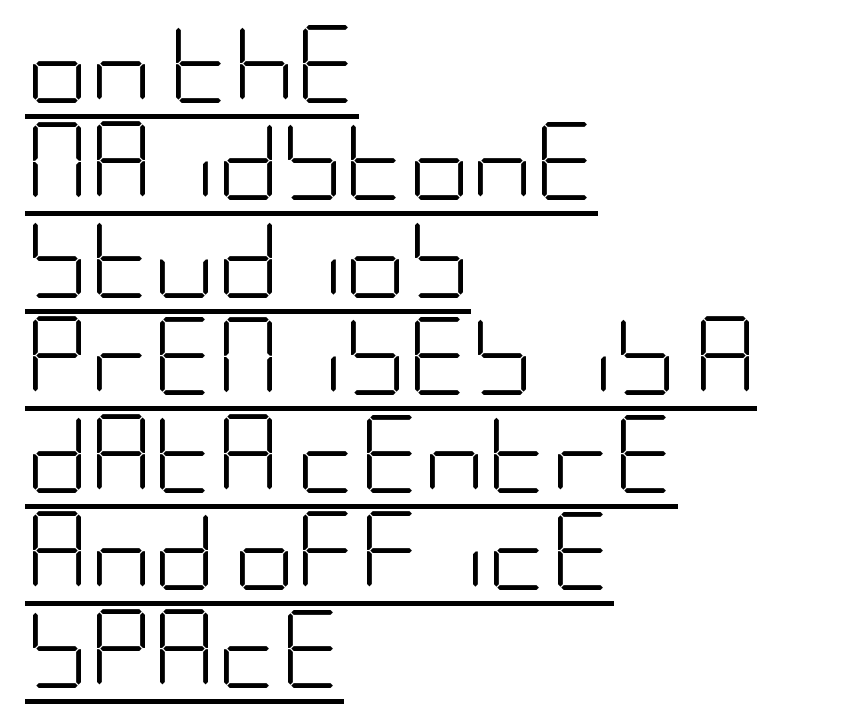
Q: Is the text bold? A: No.
Q: Is the text italic (slanted)? A: No, it is upright.
Q: Is the typeface a serif or a sans-serif typeface? A: Sans-serif.
Q: Is the text underlined? A: Yes.
Q: How is the paragraph aligned? A: Left-aligned.
Q: Is the spacing between letters normal or unusually wide? A: Normal.
Q: Is the spacing between lines tight, normal or loose? A: Normal.
Q: Width (condensed, normal, or wide)? A: Condensed.
Q: Stroke contrast? A: Low.
Q: x-height? A: Large.
